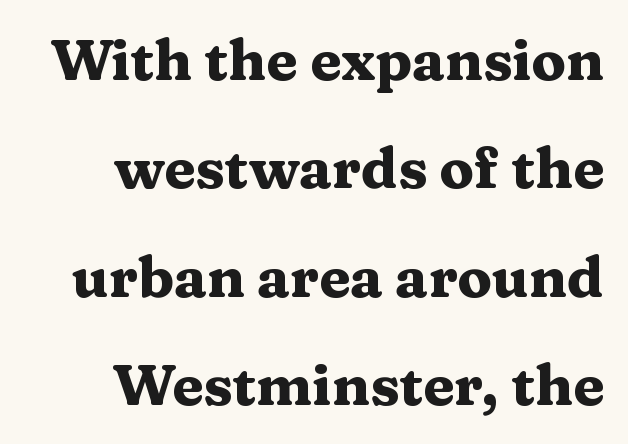
Q: Is the text bold? A: Yes.
Q: Is the text italic (slanted)? A: No, it is upright.
Q: Is the typeface a serif or a sans-serif typeface? A: Serif.
Q: Is the text underlined? A: No.
Q: How is the paragraph aligned? A: Right-aligned.
Q: Is the spacing between letters normal or unusually wide? A: Normal.
Q: Is the spacing between lines tight, normal or loose? A: Loose.
Q: Width (condensed, normal, or wide)? A: Wide.
Q: Stroke contrast? A: Medium.
Q: x-height? A: Medium.
Q: Monospaced? A: No.
